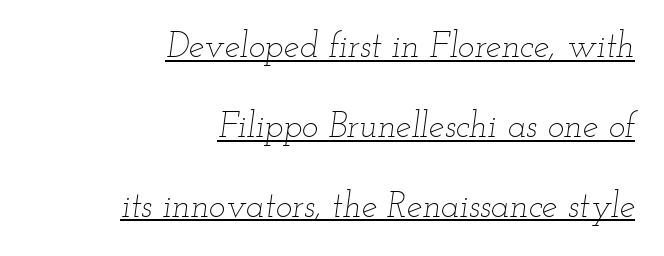
The image shows 35 px thin, wide type, italic (leaning right); set right-aligned, loose line spacing (2.28x), normal letter spacing, underlined; low stroke contrast and a small x-height.
